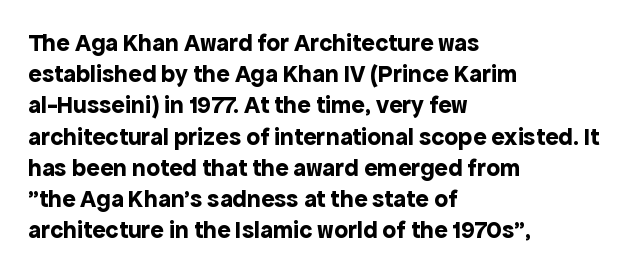
Q: Is the text bold? A: Yes.
Q: Is the text italic (slanted)? A: No, it is upright.
Q: Is the text underlined? A: No.
Q: How is the paragraph aligned? A: Left-aligned.
Q: Is the spacing between letters normal or unusually wide? A: Normal.
Q: Is the spacing between lines tight, normal or loose? A: Normal.
